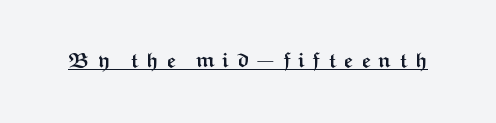
Q: Is the text bold? A: Yes.
Q: Is the text italic (slanted)? A: No, it is upright.
Q: Is the text underlined? A: Yes.
Q: Is the spacing between letters normal or unusually wide? A: Unusually wide.
